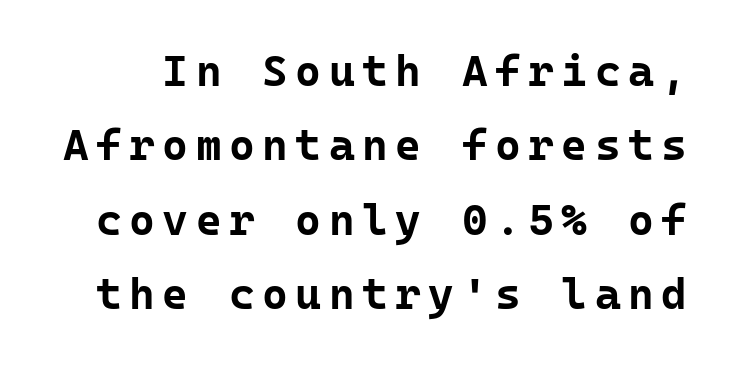
Q: Is the text bold? A: Yes.
Q: Is the text italic (slanted)? A: No, it is upright.
Q: Is the typeface a serif or a sans-serif typeface? A: Sans-serif.
Q: Is the text underlined? A: No.
Q: Is the spacing between lines tight, normal or loose? A: Normal.
Q: Width (condensed, normal, or wide)? A: Normal.
Q: Stroke contrast? A: Low.
Q: x-height? A: Medium.
Q: Monospaced? A: Yes.
